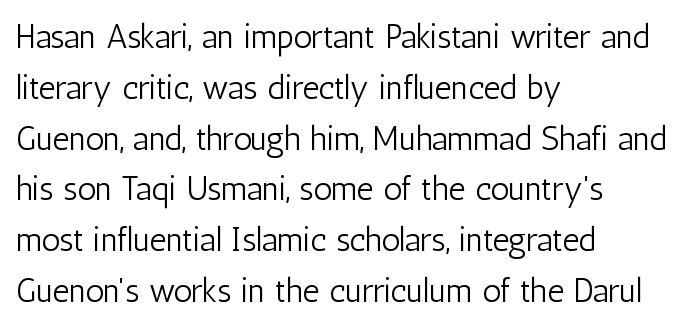
The image shows 33 px light, condensed sans-serif type, upright; set left-aligned, normal line spacing (1.54x), normal letter spacing, not underlined; low stroke contrast and a medium x-height.
